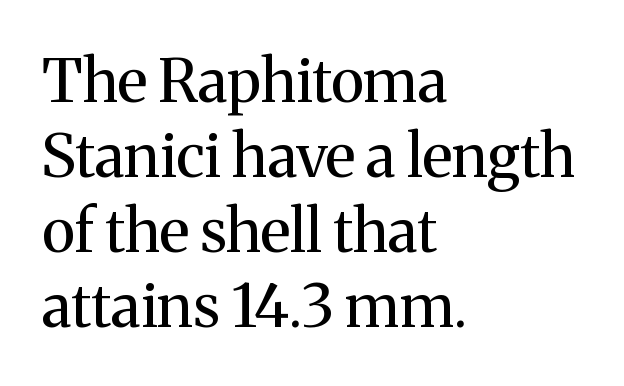
The face used here is proportionally spaced, like ordinary book or web type. No extra ink here — the face is not bold. Words float on clear page, feet unadorned. Standard letterfit; no display-style spreading of the glyphs.
